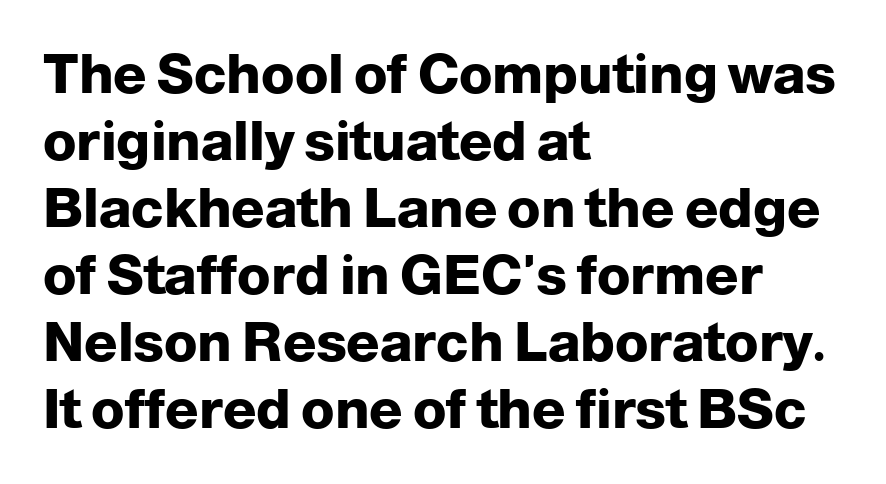
{"serif": "no", "italic": "no", "bold": "yes", "weight": "heavy", "width": "normal", "stroke_contrast": "low", "x_height": "medium", "monospaced": "no", "underline": "no", "align": "left", "line_spacing_ratio": 1.22, "letter_spacing": "normal", "letter_spacing_em": 0.0, "glyph_px": 55}
